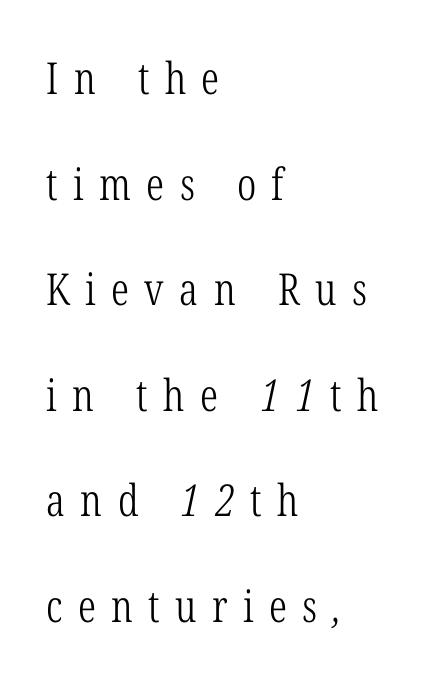
{"serif": "yes", "bold": "no", "weight": "light", "width": "condensed", "stroke_contrast": "low", "x_height": "medium", "monospaced": "no", "underline": "no", "align": "left", "line_spacing": "loose", "line_spacing_ratio": 2.4, "letter_spacing": "wide", "letter_spacing_em": 0.35, "glyph_px": 44}
